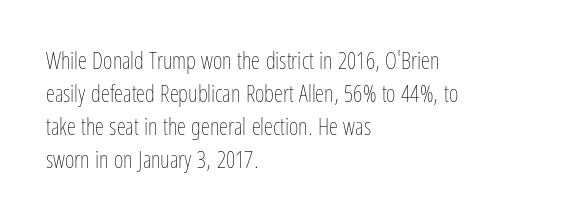
The image shows 23 px text type, upright; set left-aligned, normal line spacing (1.43x), normal letter spacing, not underlined.
